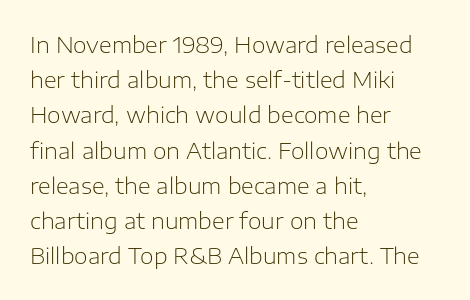
A quiet, ordinary-to-light weight characterises the typeface. Default kerning and tracking; the words read as compact shapes. These lines stack with their left ends in a neat column. The leading is moderate, giving the passage an even texture.
